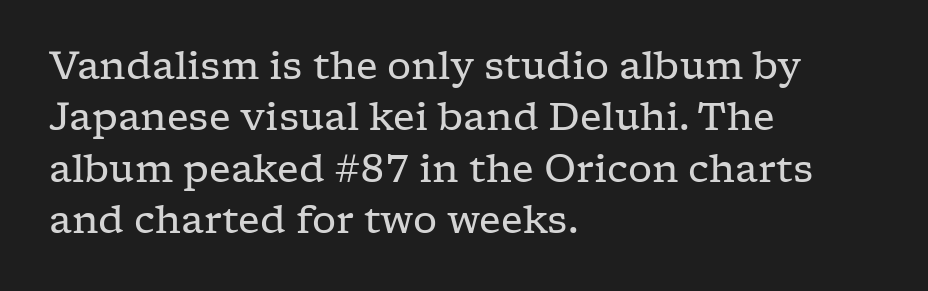
The image shows 38 px regular-weight, wide serif type, upright; set left-aligned, normal line spacing (1.35x), normal letter spacing, not underlined; low stroke contrast and a medium x-height.
